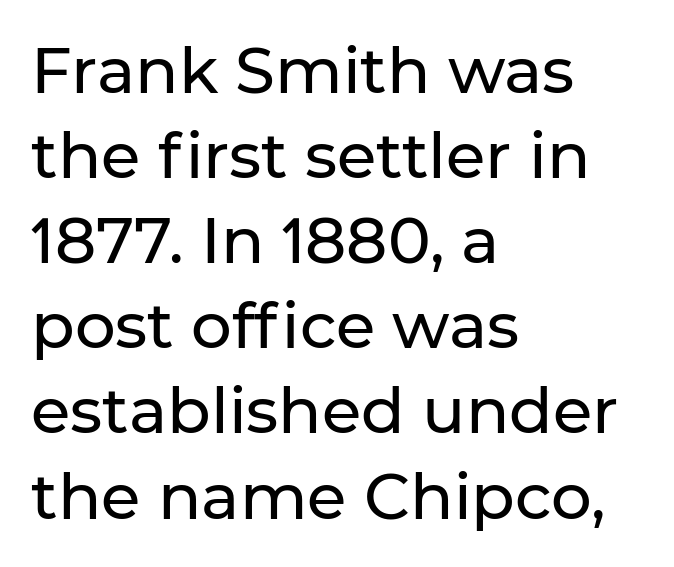
{"serif": "no", "italic": "no", "width": "normal", "stroke_contrast": "low", "x_height": "medium", "monospaced": "no", "underline": "no", "align": "left", "line_spacing": "normal", "line_spacing_ratio": 1.33, "letter_spacing": "normal", "letter_spacing_em": 0.0, "glyph_px": 64}
